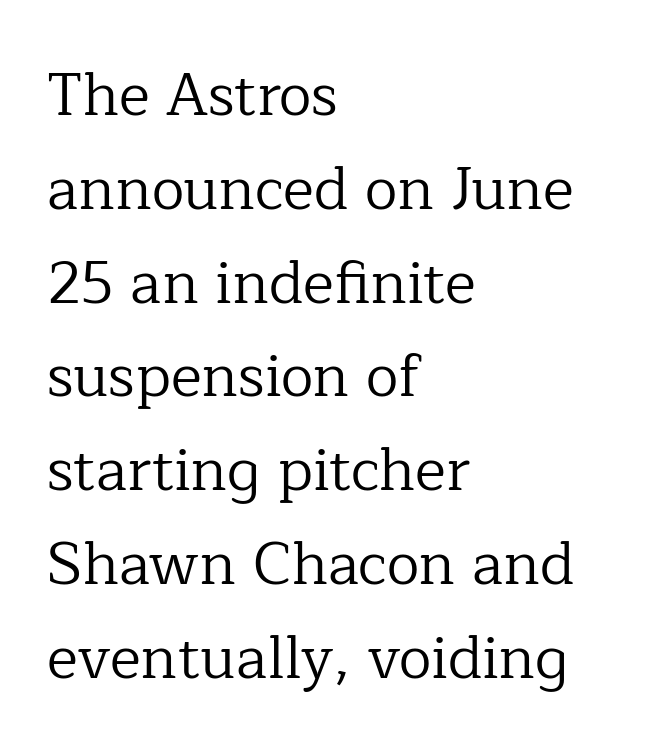
The image shows 59 px regular-weight serif type, upright; set left-aligned, normal line spacing (1.59x), normal letter spacing, not underlined; low stroke contrast and a medium x-height.
